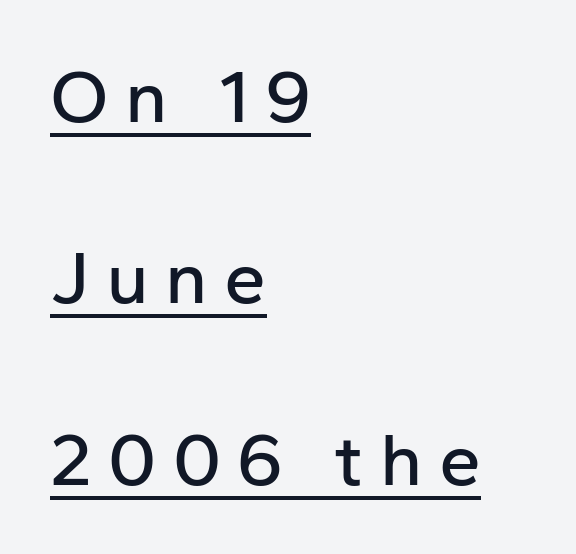
In designer terms, the underline attribute is active on this setting. The leading is generous, giving the passage an open texture. This sample is left-justified, so line endings fall wherever the words run out. The letters advance in unequal steps, a hallmark of proportional type. What stands out about the letter spacing? Its width — letters are far apart. The rendering shows plain stroke endings on the letterforms — a sans-serif design.
